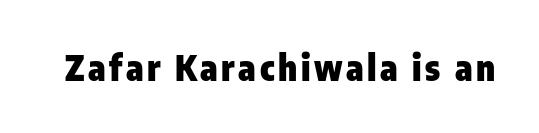
The image shows 35 px heavy, condensed sans-serif type, upright; set not underlined; low stroke contrast and a medium x-height.
